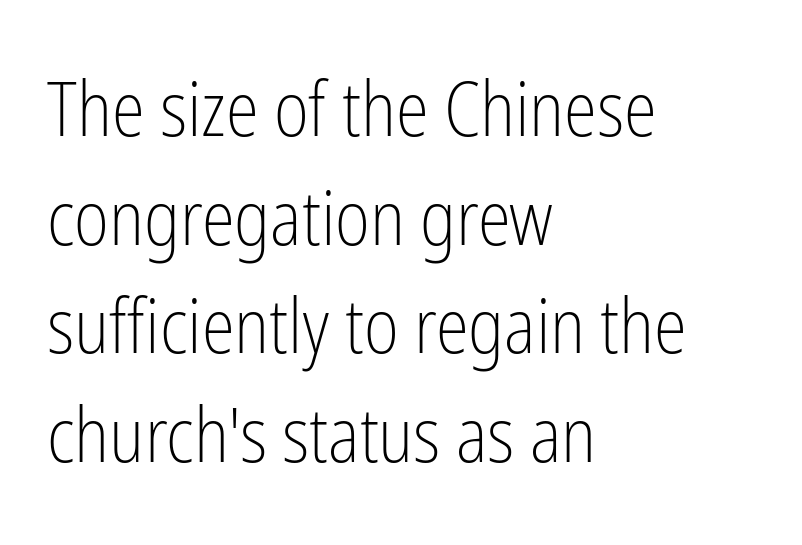
Q: Is the text bold? A: No.
Q: Is the text italic (slanted)? A: No, it is upright.
Q: Is the typeface a serif or a sans-serif typeface? A: Sans-serif.
Q: Is the text underlined? A: No.
Q: How is the paragraph aligned? A: Left-aligned.
Q: Is the spacing between letters normal or unusually wide? A: Normal.
Q: Is the spacing between lines tight, normal or loose? A: Normal.
Q: Width (condensed, normal, or wide)? A: Condensed.
Q: Stroke contrast? A: Low.
Q: x-height? A: Medium.
Q: Monospaced? A: No.
